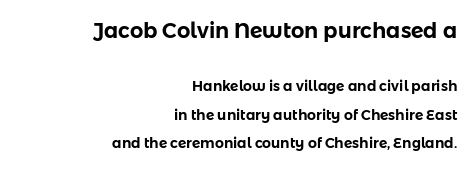
The image shows 21 px text type, upright; set right-aligned, loose line spacing (2.05x), normal letter spacing, not underlined; the first (top) block is 1.5x larger.
